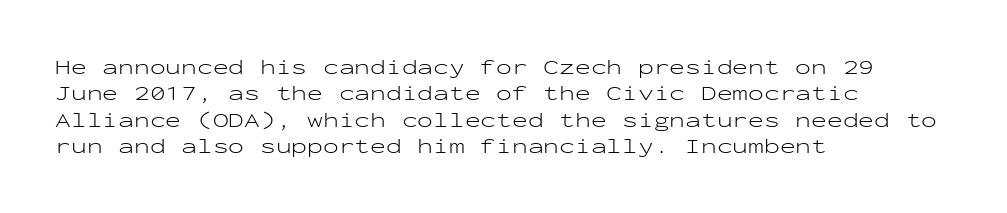
The rendering uses a moderate line-height, typical for paragraphs. Only glyphs here, with clear space below each row. The passage is arranged the way most books set body copy — flush left. Spacing between characters is what you'd get straight out of the box.
